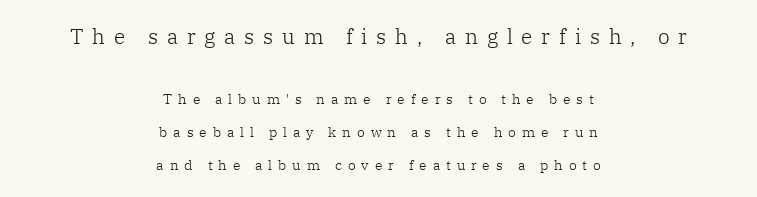
The image shows 21 px text type, upright; set centered, loose line spacing (2.38x), unusually wide letter spacing (+0.42 em), not underlined; the first (top) block is 1.5x larger.
